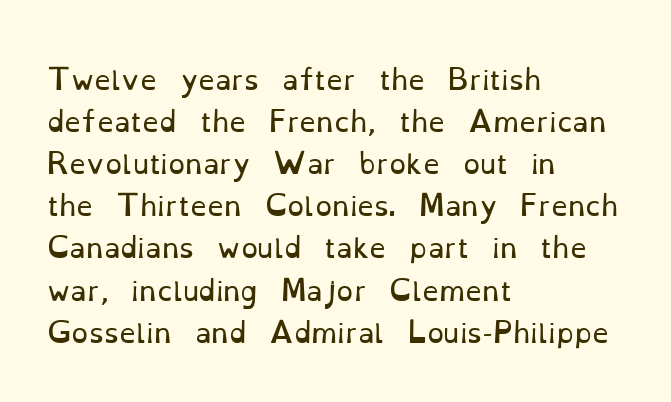
{"italic": "no", "bold": "no", "underline": "no", "align": "left", "line_spacing": "normal", "line_spacing_ratio": 1.56, "letter_spacing": "normal", "letter_spacing_em": 0.0, "glyph_px": 27}
